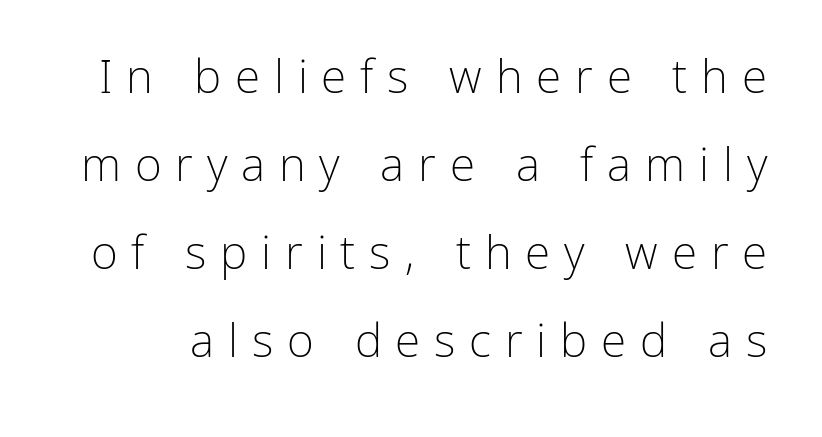
Q: Is the text bold? A: No.
Q: Is the text italic (slanted)? A: No, it is upright.
Q: Is the typeface a serif or a sans-serif typeface? A: Sans-serif.
Q: Is the text underlined? A: No.
Q: Is the spacing between letters normal or unusually wide? A: Unusually wide.
Q: Is the spacing between lines tight, normal or loose? A: Loose.
Q: Width (condensed, normal, or wide)? A: Normal.
Q: Stroke contrast? A: Low.
Q: x-height? A: Medium.
Q: Monospaced? A: No.
